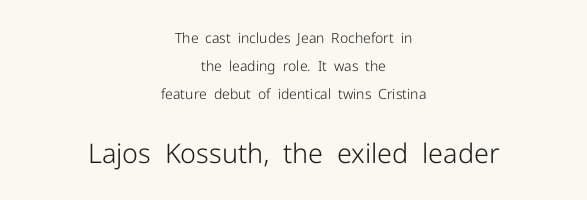
Q: Is the text bold? A: No.
Q: Is the text italic (slanted)? A: No, it is upright.
Q: Is the text underlined? A: No.
Q: How is the paragraph aligned? A: Centered.
Q: Is the spacing between letters normal or unusually wide? A: Normal.
Q: Is the spacing between lines tight, normal or loose? A: Loose.
Q: Which block of text is set in a larger size, the first (top) or the second (bottom)? A: The second (bottom) one.
